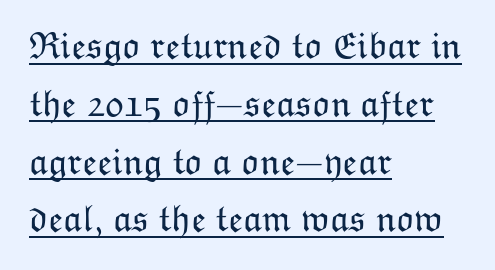
The lettering stays uniformly vertical, giving the passage a roman look. Vertical spacing — default. Does extra space separate the letters? No, they use regular spacing. Stems and bowls with no extra thickness — not bold.
